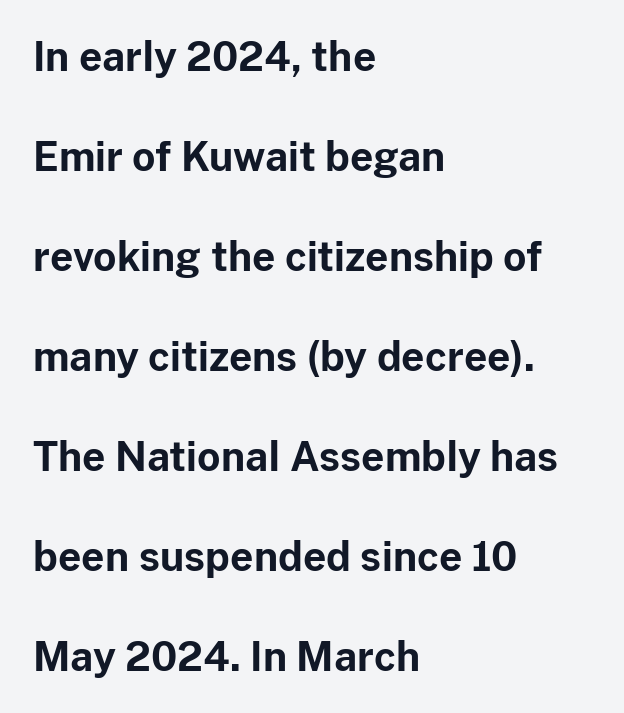
Between one letter and the next there's only the usual sliver of space. What weight is shown? A full bold with thick strokes. Tall strokes in this sample are plumb rather than angled. In CSS terms this would be text-align: left. Varying glyph widths throughout — classic text-font behaviour. This sample trades compactness for vertical openness between lines.
